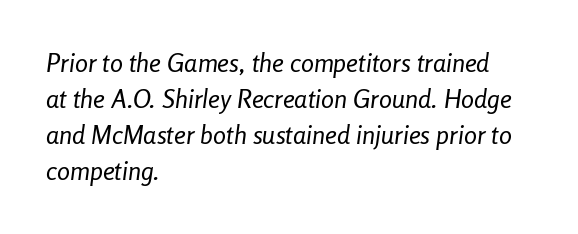
Horizontal alignment here is leftward, the default for most running prose. The characters are drawn with everyday or finer stroke widths. Has an underline been added? It has not. Quick note: interline space is typical. You could call the tracking neutral — neither tight nor loose.
